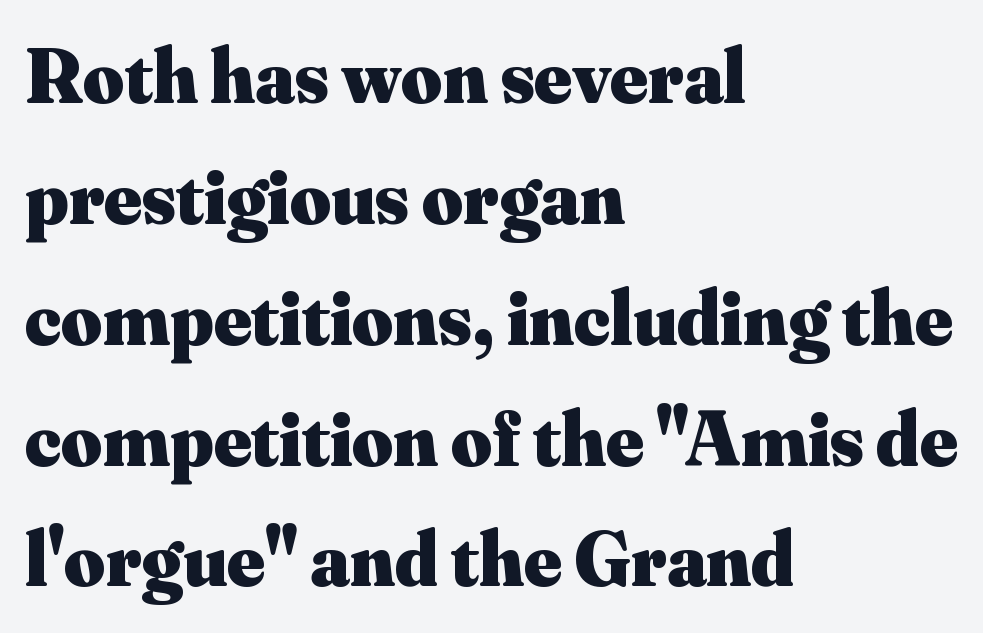
The image shows 79 px heavy serif type, upright; set left-aligned, normal line spacing (1.53x), normal letter spacing, not underlined; medium stroke contrast and a small x-height.
